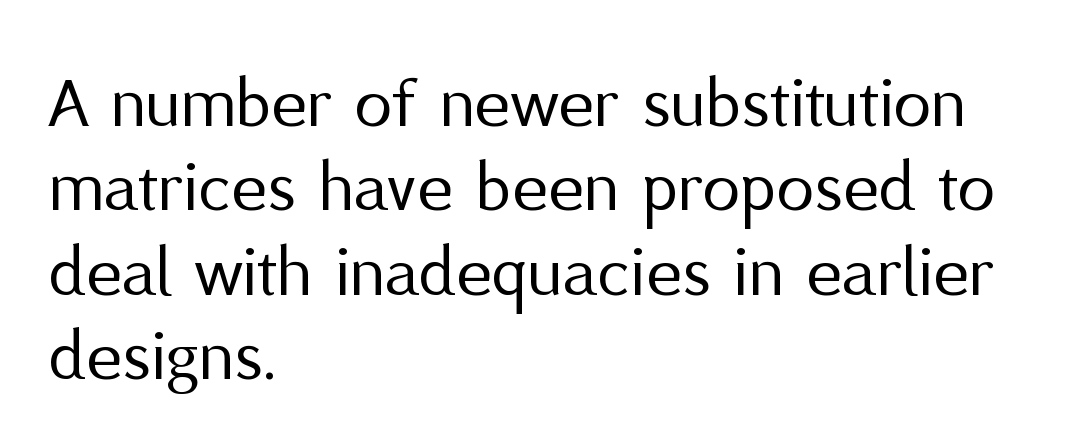
Q: Is the text bold? A: No.
Q: Is the text italic (slanted)? A: No, it is upright.
Q: Is the typeface a serif or a sans-serif typeface? A: Sans-serif.
Q: Is the text underlined? A: No.
Q: How is the paragraph aligned? A: Left-aligned.
Q: Is the spacing between letters normal or unusually wide? A: Normal.
Q: Is the spacing between lines tight, normal or loose? A: Tight.
Q: Width (condensed, normal, or wide)? A: Normal.
Q: Stroke contrast? A: Medium.
Q: x-height? A: Medium.
Q: Monospaced? A: No.
